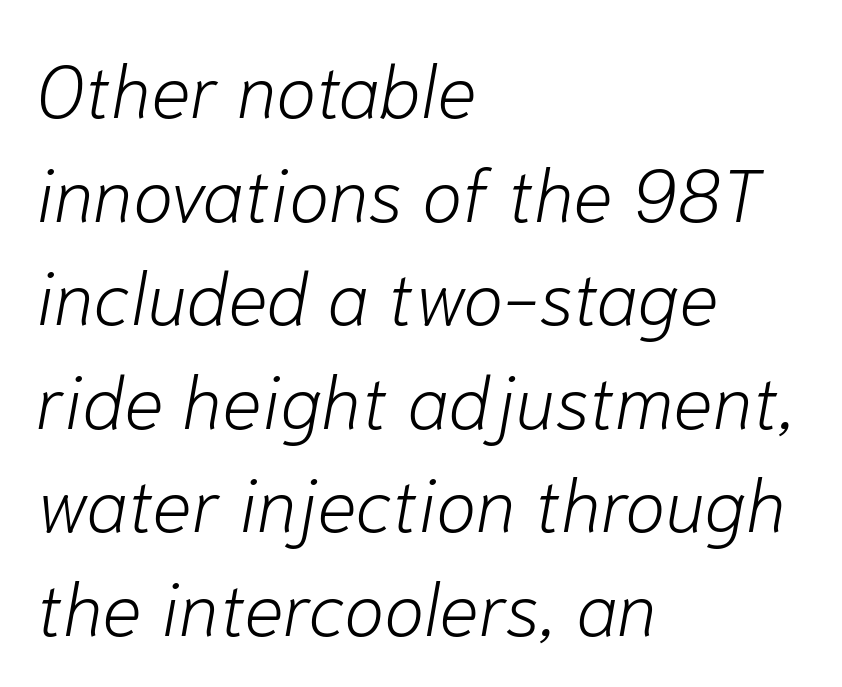
Just letters on the line, the space beneath them empty. Vertical spacing — default. Vertical stems look standard width or narrower in stroke. The lines in this sample share a left origin and differ only in where they stop. The rendering uses natural spacing where letterforms have individual widths. Compared with typical body copy, the letter spacing here is the same.
